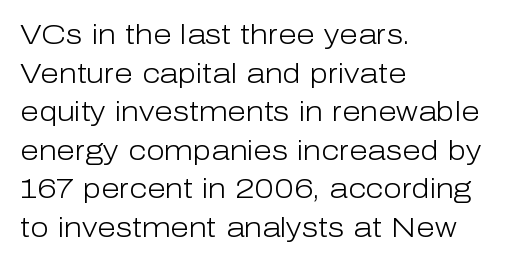
{"italic": "no", "bold": "no", "underline": "no", "align": "left", "line_spacing": "normal", "line_spacing_ratio": 1.43, "letter_spacing": "normal", "letter_spacing_em": 0.0, "glyph_px": 27}
